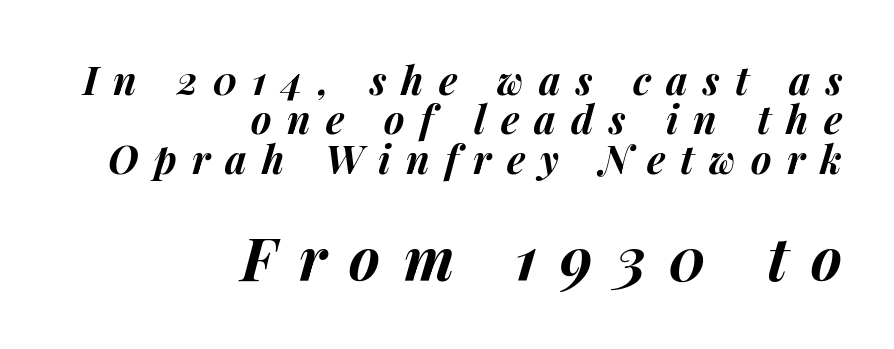
Q: Is the text bold? A: Yes.
Q: Is the text italic (slanted)? A: Yes, it leans right by about 14 degrees.
Q: Is the text underlined? A: No.
Q: How is the paragraph aligned? A: Right-aligned.
Q: Is the spacing between letters normal or unusually wide? A: Unusually wide.
Q: Is the spacing between lines tight, normal or loose? A: Tight.
Q: Which block of text is set in a larger size, the first (top) or the second (bottom)? A: The second (bottom) one.
Q: Width (condensed, normal, or wide)? A: Normal.
Q: Stroke contrast? A: Medium.
Q: x-height? A: Medium.
Q: Monospaced? A: No.
